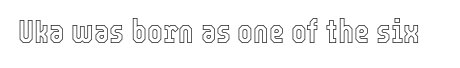
Upright lettering throughout. Anything drawn beneath the words? Only blank space. Looks like regular typesetting: each glyph gets only the width it needs. Between one letter and the next there's only the usual sliver of space.
